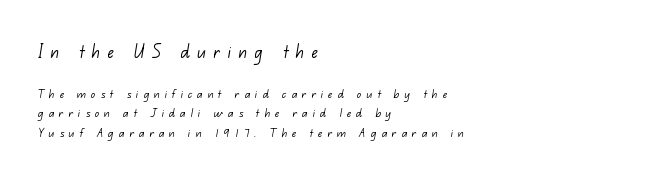
The image shows 21 px text type; set left-aligned, normal line spacing (1.39x), unusually wide letter spacing (+0.36 em), not underlined; the first (top) block is 1.5x larger.
